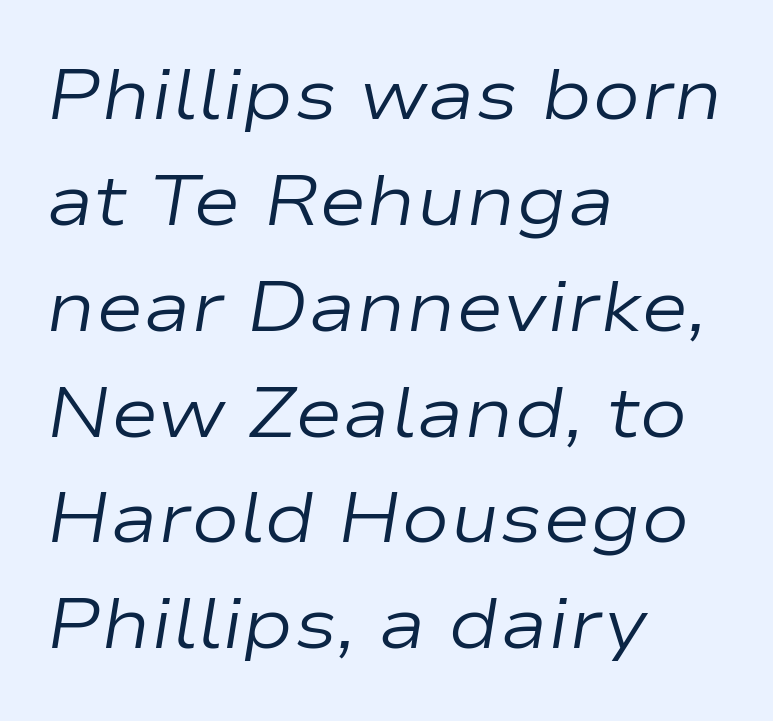
The image shows 72 px regular-weight, wide type, italic (leaning right); set left-aligned, normal line spacing (1.47x), normal letter spacing, not underlined; low stroke contrast and a medium x-height.
